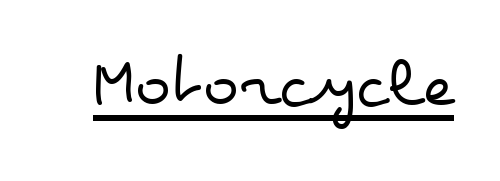
Q: Is the text bold? A: No.
Q: Is the text italic (slanted)? A: No, it is upright.
Q: Is the text underlined? A: Yes.
Q: Is the spacing between letters normal or unusually wide? A: Normal.
Q: Width (condensed, normal, or wide)? A: Wide.
Q: Stroke contrast? A: Low.
Q: x-height? A: Small.
Q: Monospaced? A: No.
